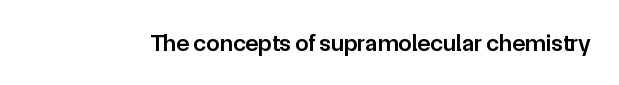
The image shows 24 px text type, upright; set normal letter spacing, not underlined.
